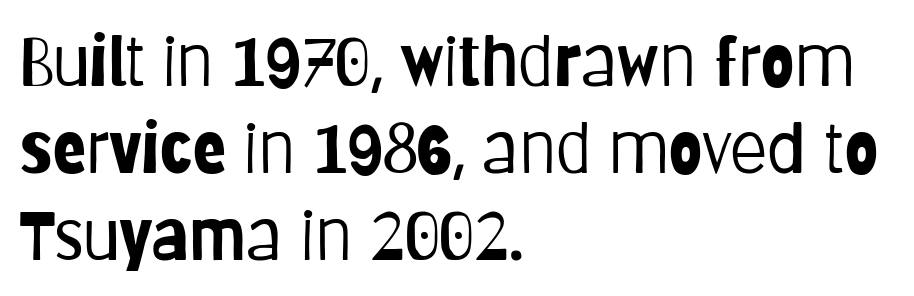
{"serif": "no", "italic": "no", "bold": "no", "weight": "light", "width": "condensed", "stroke_contrast": "low", "x_height": "large", "monospaced": "no", "underline": "no", "align": "left", "line_spacing": "normal", "line_spacing_ratio": 1.26, "letter_spacing": "normal", "letter_spacing_em": 0.0, "glyph_px": 69}
